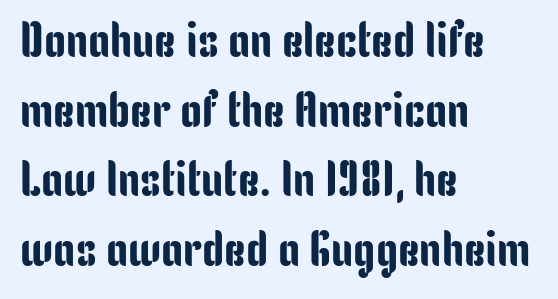
Vertical strokes here are truly vertical. The words here are not underlined. Is the block centered? No — it sits flush against the left margin. Is the letter spacing exaggerated? No — it looks like the ordinary default. Each letter keeps its own natural width here, so spacing adapts to shape. How would I describe the line gaps? Plain and ordinary.
